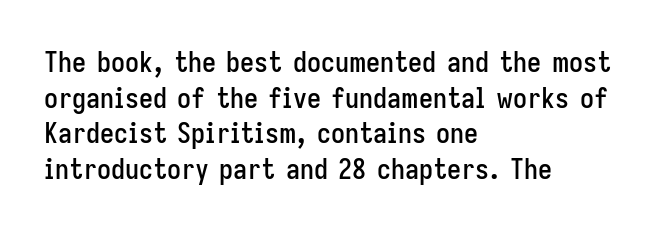
{"serif": "no", "italic": "no", "width": "condensed", "stroke_contrast": "low", "x_height": "medium", "monospaced": "no", "underline": "no", "align": "left", "line_spacing": "normal", "line_spacing_ratio": 1.27, "letter_spacing": "normal", "letter_spacing_em": 0.0, "glyph_px": 28}
